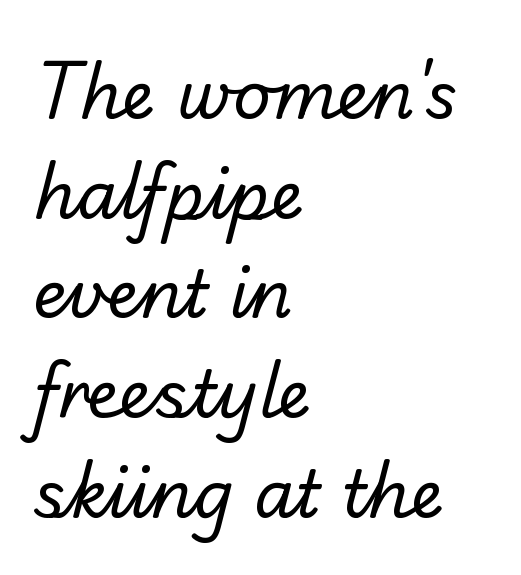
{"serif": "no", "bold": "no", "weight": "regular", "width": "normal", "stroke_contrast": "low", "x_height": "small", "monospaced": "no", "underline": "no", "align": "left", "line_spacing": "normal", "line_spacing_ratio": 1.51, "letter_spacing": "normal", "letter_spacing_em": 0.0, "glyph_px": 66}
